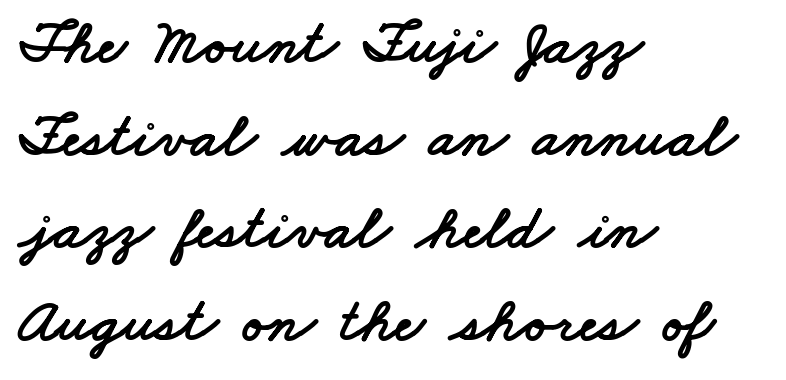
{"serif": "no", "width": "wide", "stroke_contrast": "low", "x_height": "small", "monospaced": "no", "underline": "no", "align": "left", "line_spacing": "normal", "line_spacing_ratio": 1.47, "letter_spacing": "normal", "letter_spacing_em": 0.0, "glyph_px": 63}
